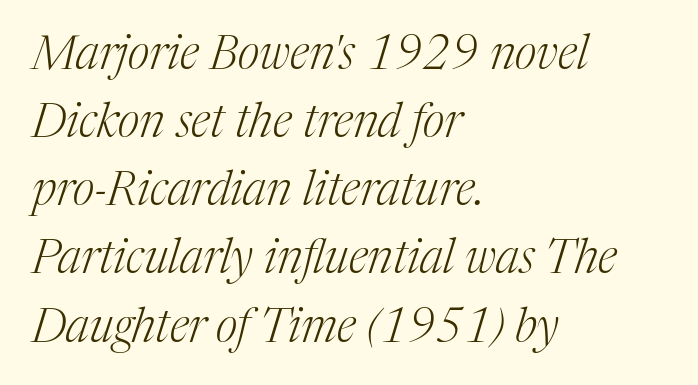
{"serif": "yes", "italic": "yes", "lean": "right", "slant_degrees": 17, "bold": "no", "weight": "light", "width": "normal", "stroke_contrast": "medium", "x_height": "medium", "monospaced": "no", "underline": "no", "align": "left", "line_spacing": "normal", "line_spacing_ratio": 1.45, "letter_spacing": "normal", "letter_spacing_em": 0.0, "glyph_px": 47}
